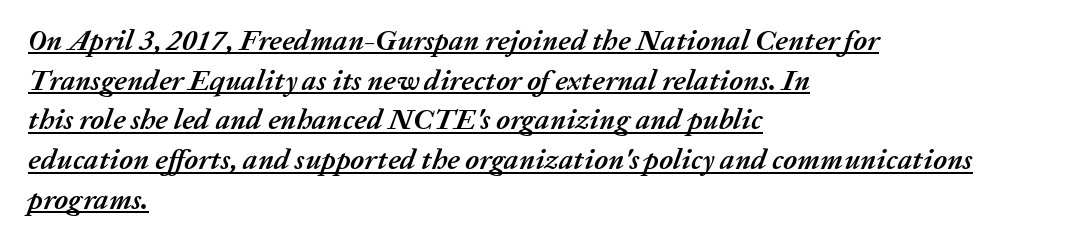
The image shows 29 px semibold type, italic (leaning right); set left-aligned, normal line spacing (1.37x), normal letter spacing, underlined; medium stroke contrast and a medium x-height.
